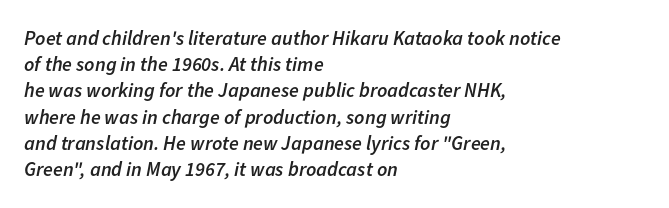
{"italic": "yes", "lean": "right", "slant_degrees": 11, "bold": "semi", "underline": "no", "align": "left", "line_spacing": "normal", "line_spacing_ratio": 1.31, "letter_spacing": "normal", "letter_spacing_em": 0.0, "glyph_px": 20}
